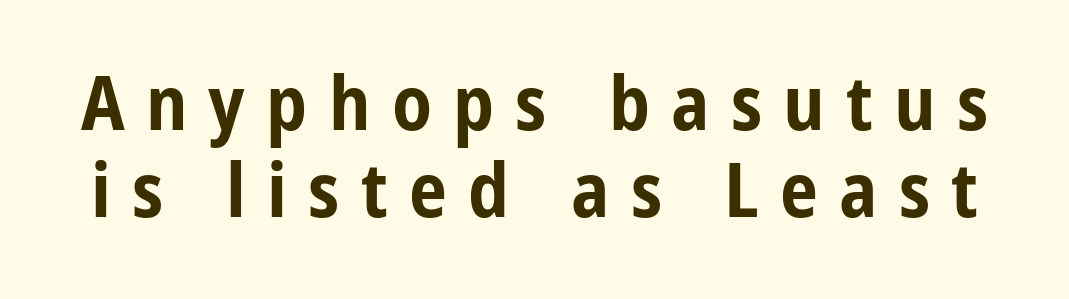
Think of a printed novel: that variable character pitch is what you see here. What's the leading like? Squeezed, with rows nearly overlapping. The rendering shows plain stroke endings on the letterforms — a sans-serif design. Do the letters lean? They stand straight. In terms of weight, the rendering is a true, heavy bold.
